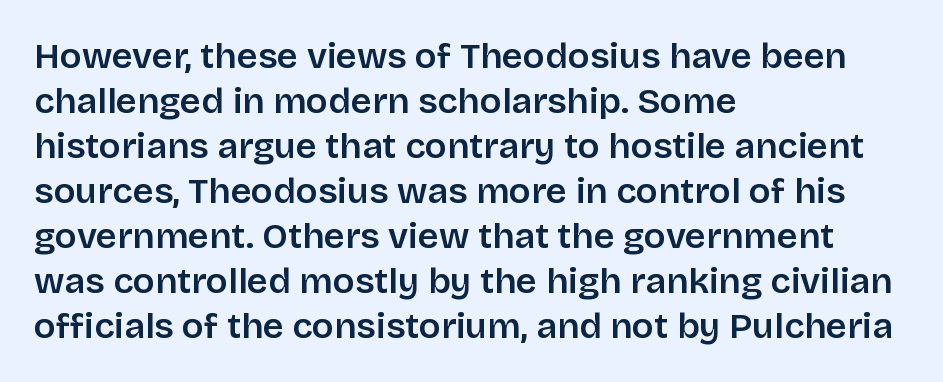
Typographically, this falls in the sans-serif category. The letters advance in unequal steps, a hallmark of proportional type. Regular leading. Rendered with straight, roman letterforms. The type is set solid horizontally, with unmodified tracking. Bold? Not quite — semibold, heavier than regular but stopping short.
